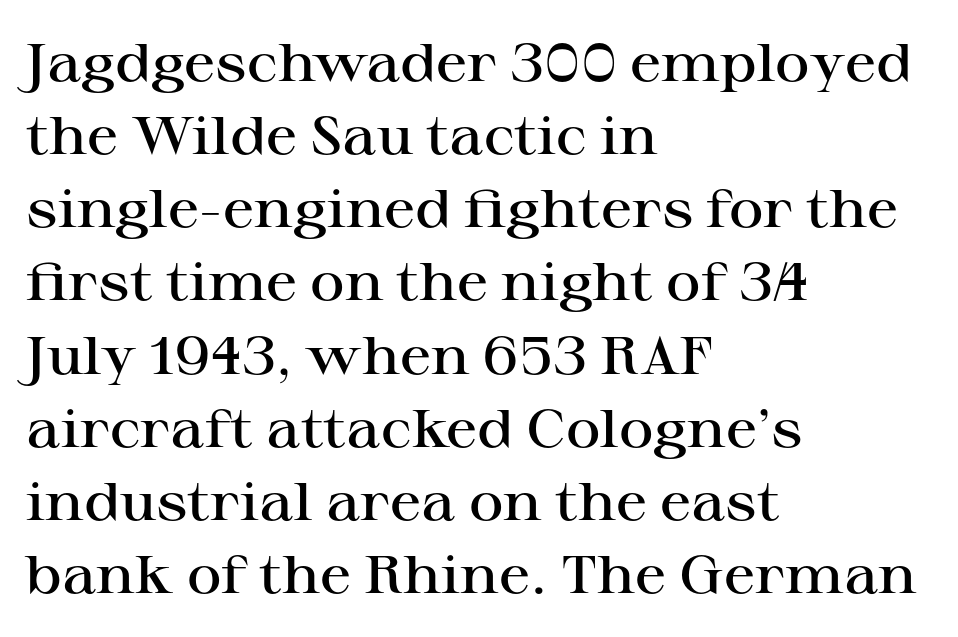
The image shows 53 px semibold, wide serif type, upright; set left-aligned, normal line spacing (1.38x), normal letter spacing, not underlined; high stroke contrast and a medium x-height.
